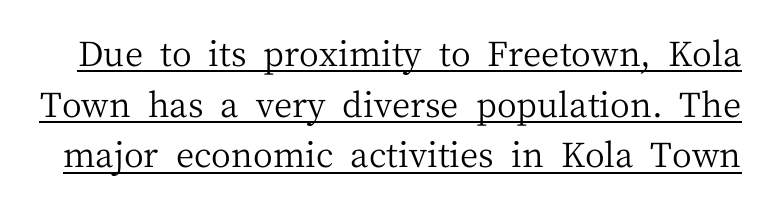
The rendering uses the underline text-decoration. Weight: regular or lighter. A typesetter would mark this as roman, not italic. Tracking here is standard; glyphs follow each other at the usual distance.
